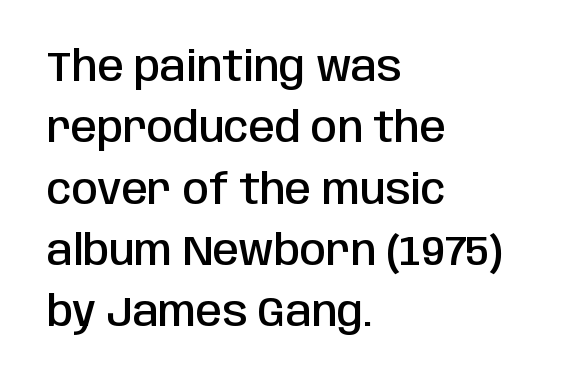
Observe the absence of serifs on each vertical stroke in this sample. Only glyphs here, with clear space below each row. There is no visible air inserted between adjacent glyphs. Emphasis by weight is partial: semibold.
